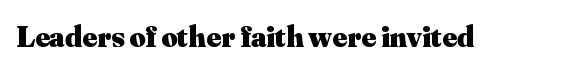
The face used here has the dense, thick strokes of a bold. Unlike italic type, these characters show no tilt at all. Standard letterfit; no display-style spreading of the glyphs. Decoration check: the copy has no underline. Letterform terminals end in serifs throughout the passage.
